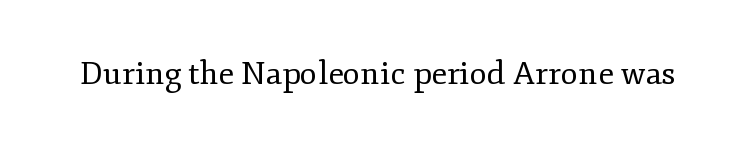
{"serif": "yes", "italic": "no", "bold": "no", "weight": "regular", "width": "normal", "stroke_contrast": "low", "x_height": "small", "monospaced": "no", "underline": "no", "letter_spacing": "normal", "letter_spacing_em": 0.0, "glyph_px": 32}
